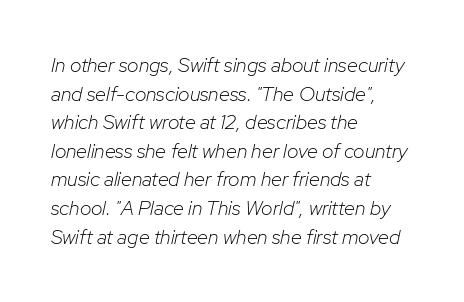
Each new line begins a customary step beneath the previous one. No chunkiness to these letters — they're not bold. Unmarked baselines from the first word to the last. Is the letter spacing exaggerated? No — it looks like the ordinary default.
